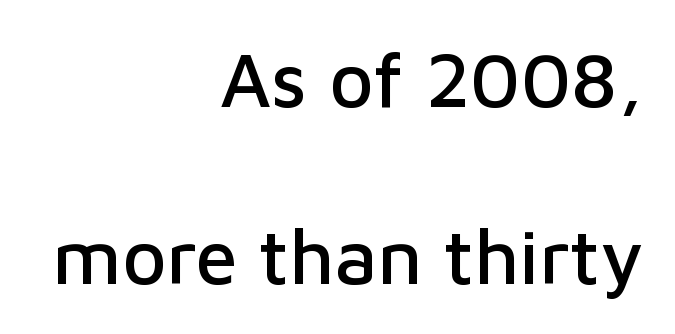
{"serif": "no", "italic": "no", "width": "normal", "stroke_contrast": "low", "x_height": "medium", "monospaced": "no", "underline": "no", "align": "right", "line_spacing": "loose", "line_spacing_ratio": 2.3, "letter_spacing": "normal", "letter_spacing_em": 0.0, "glyph_px": 77}
